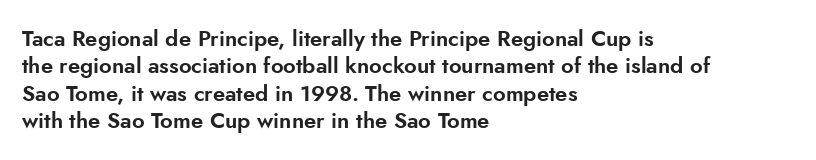
The image shows 22 px text type, upright; set left-aligned, normal line spacing (1.25x), normal letter spacing, not underlined.
